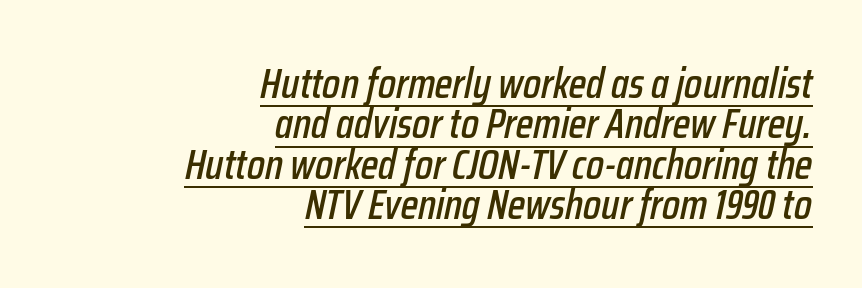
Q: Is the text italic (slanted)? A: Yes, it leans right by about 12 degrees.
Q: Is the text underlined? A: Yes.
Q: How is the paragraph aligned? A: Right-aligned.
Q: Is the spacing between letters normal or unusually wide? A: Normal.
Q: Is the spacing between lines tight, normal or loose? A: Tight.
Q: Width (condensed, normal, or wide)? A: Condensed.
Q: Stroke contrast? A: Low.
Q: x-height? A: Medium.
Q: Monospaced? A: No.
